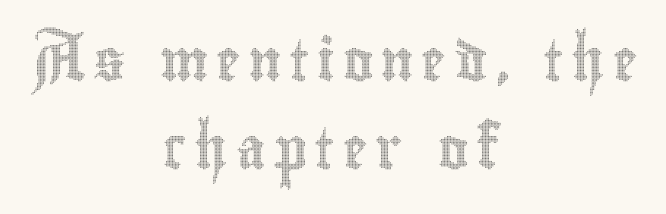
Q: Is the text italic (slanted)? A: No, it is upright.
Q: Is the text underlined? A: No.
Q: How is the paragraph aligned? A: Centered.
Q: Is the spacing between lines tight, normal or loose? A: Loose.
Q: Width (condensed, normal, or wide)? A: Condensed.
Q: x-height? A: Small.
Q: Monospaced? A: No.
